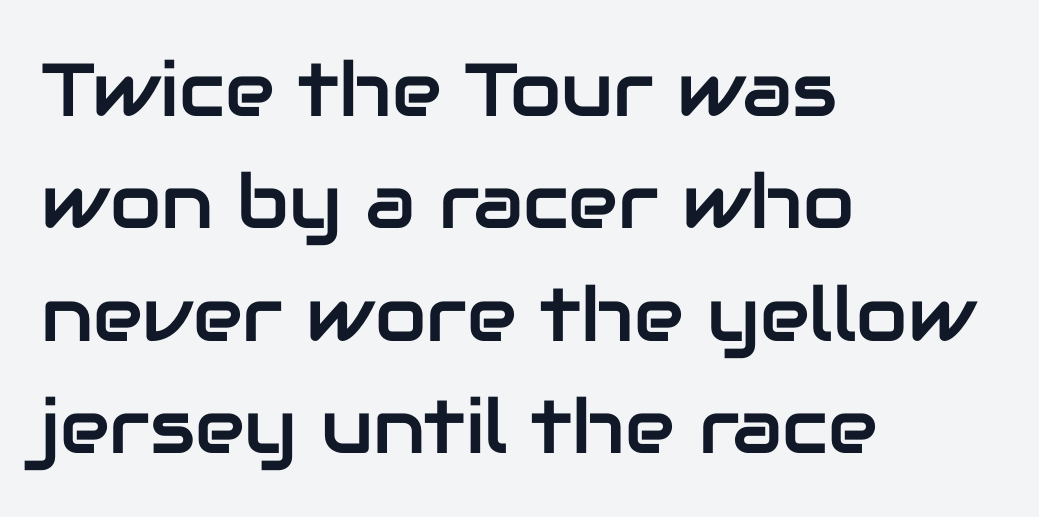
{"serif": "no", "italic": "no", "width": "normal", "stroke_contrast": "low", "x_height": "medium", "monospaced": "no", "underline": "no", "align": "left", "line_spacing": "normal", "line_spacing_ratio": 1.5, "letter_spacing": "normal", "letter_spacing_em": 0.0, "glyph_px": 75}
